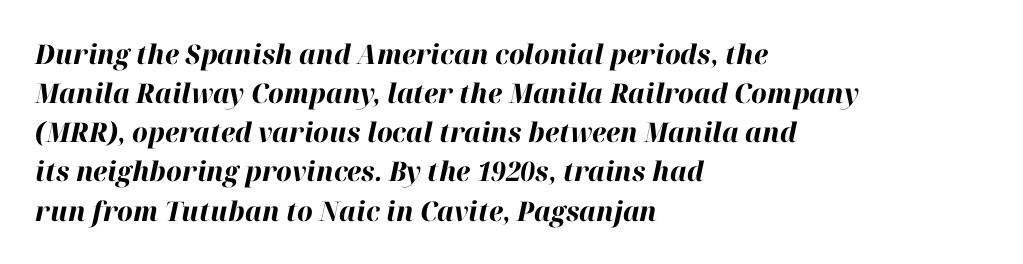
{"italic": "yes", "lean": "right", "slant_degrees": 12, "bold": "yes", "underline": "no", "align": "left", "line_spacing": "normal", "line_spacing_ratio": 1.45, "letter_spacing": "normal", "letter_spacing_em": 0.0, "glyph_px": 27}
